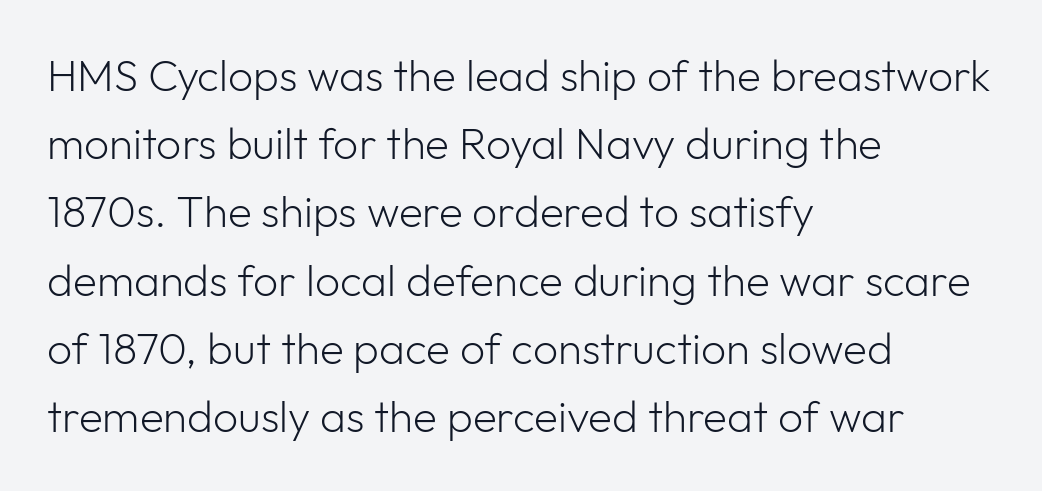
Q: Is the text bold? A: No.
Q: Is the text italic (slanted)? A: No, it is upright.
Q: Is the typeface a serif or a sans-serif typeface? A: Sans-serif.
Q: Is the text underlined? A: No.
Q: How is the paragraph aligned? A: Left-aligned.
Q: Is the spacing between letters normal or unusually wide? A: Normal.
Q: Is the spacing between lines tight, normal or loose? A: Normal.
Q: Width (condensed, normal, or wide)? A: Normal.
Q: Stroke contrast? A: Low.
Q: x-height? A: Medium.
Q: Monospaced? A: No.
